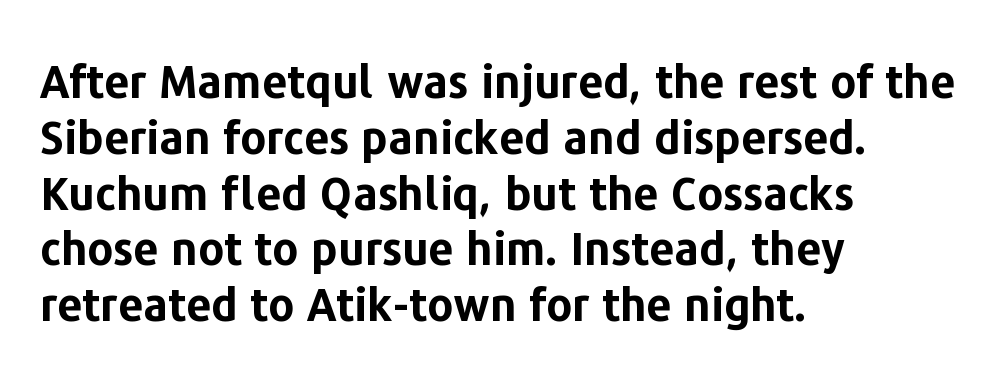
The letters stand straight up with perfectly vertical stems. Looks like regular typesetting: each glyph gets only the width it needs. Nobody drew a line under any word here. Line beginnings align vertically; line endings do not. A dark, heavy texture on the line: the type is bold.
